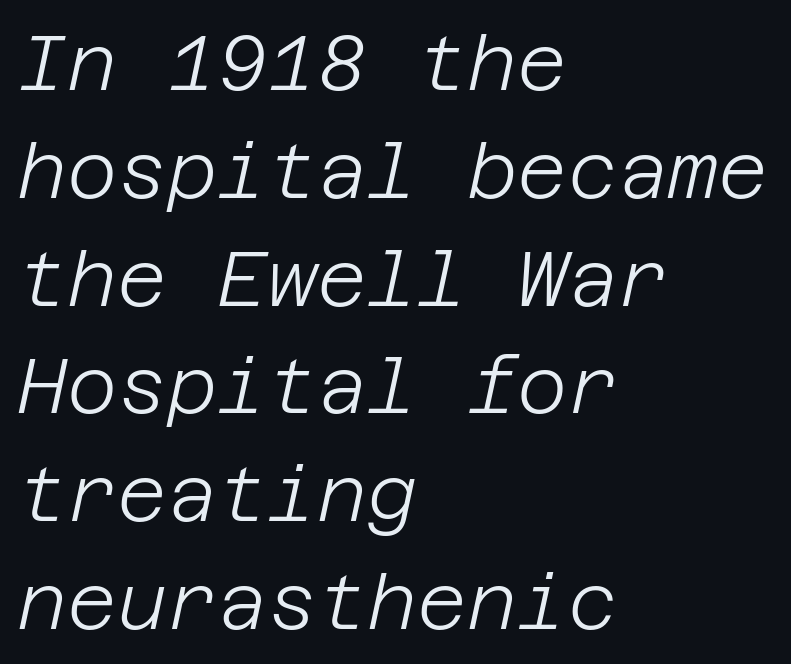
The passage shown has conventional tracking throughout. How would I describe the line gaps? Plain and ordinary. The text carries the slant typical of an italic or oblique font. Ink coverage per letter is moderate at most. The rendering anchors every line to the left-hand side. The zone under the glyphs is completely vacant.
